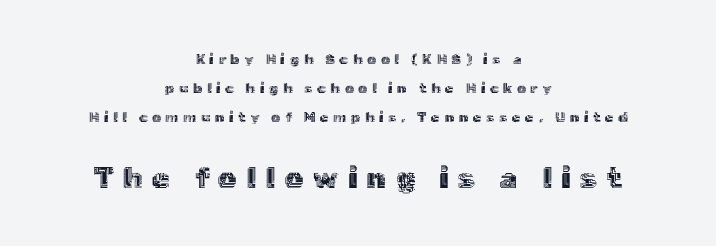
The image shows 29 px text type, upright; set centered, loose line spacing (2.06x), unusually wide letter spacing (+0.33 em), not underlined; the second (bottom) block is 2.07x larger; a medium x-height.
